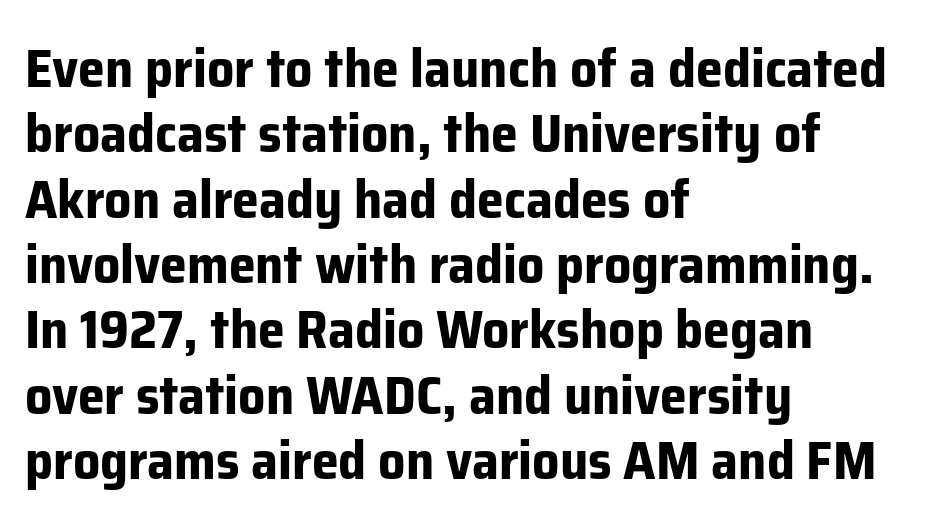
The rendering anchors every line to the left-hand side. The rendering shows plain stroke endings on the letterforms — a sans-serif design. Students, note that the glyphs here touch the page at normal intervals. Plain, unruled lines of type. A dark, heavy texture on the line: the type is bold.
